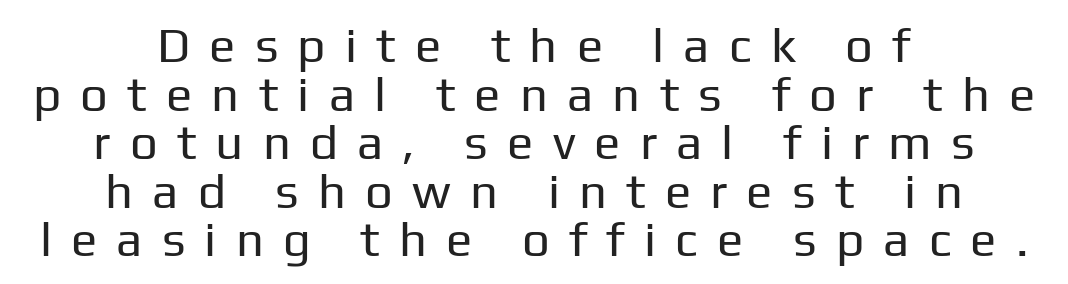
Q: Is the text bold? A: No.
Q: Is the text italic (slanted)? A: No, it is upright.
Q: Is the typeface a serif or a sans-serif typeface? A: Sans-serif.
Q: Is the text underlined? A: No.
Q: How is the paragraph aligned? A: Centered.
Q: Is the spacing between letters normal or unusually wide? A: Unusually wide.
Q: Is the spacing between lines tight, normal or loose? A: Tight.
Q: Width (condensed, normal, or wide)? A: Normal.
Q: Stroke contrast? A: Low.
Q: x-height? A: Medium.
Q: Monospaced? A: No.
